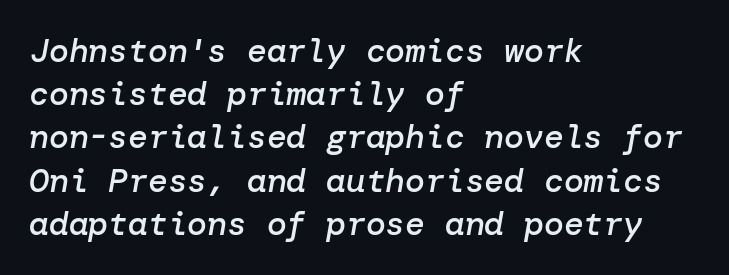
{"italic": "yes", "lean": "right", "slant_degrees": 10, "bold": "semi", "weight": "semibold", "width": "normal", "stroke_contrast": "low", "x_height": "medium", "underline": "no", "align": "left", "line_spacing": "normal", "line_spacing_ratio": 1.31, "letter_spacing": "normal", "letter_spacing_em": 0.0, "glyph_px": 33}
